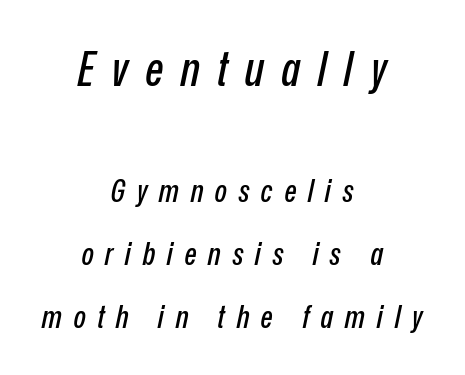
Q: Is the text italic (slanted)? A: Yes, it leans right by about 12 degrees.
Q: Is the text underlined? A: No.
Q: How is the paragraph aligned? A: Centered.
Q: Is the spacing between letters normal or unusually wide? A: Unusually wide.
Q: Is the spacing between lines tight, normal or loose? A: Loose.
Q: Which block of text is set in a larger size, the first (top) or the second (bottom)? A: The first (top) one.
Q: Width (condensed, normal, or wide)? A: Condensed.
Q: Stroke contrast? A: Low.
Q: x-height? A: Medium.
Q: Monospaced? A: No.
